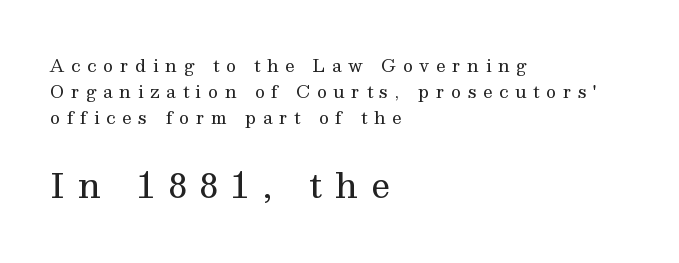
{"serif": "yes", "italic": "no", "bold": "no", "weight": "regular", "width": "normal", "stroke_contrast": "medium", "x_height": "medium", "monospaced": "no", "underline": "no", "align": "left", "line_spacing": "normal", "line_spacing_ratio": 1.52, "letter_spacing": "wide", "letter_spacing_em": 0.39, "larger_block": "second", "size_ratio": 2.0, "glyph_px": 34}
